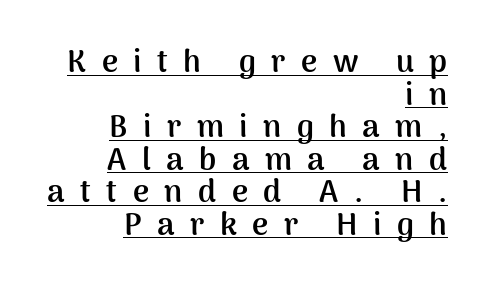
The image shows 31 px semibold sans-serif type, upright; set right-aligned, tight line spacing (1.05x), unusually wide letter spacing (+0.5 em), underlined; medium stroke contrast and a medium x-height.
